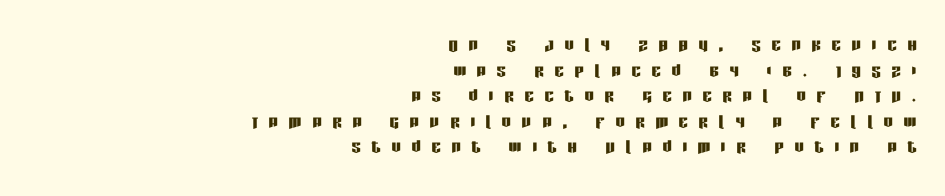
Q: Is the text italic (slanted)? A: No, it is upright.
Q: Is the text underlined? A: No.
Q: How is the paragraph aligned? A: Right-aligned.
Q: Is the spacing between letters normal or unusually wide? A: Unusually wide.
Q: Is the spacing between lines tight, normal or loose? A: Tight.
